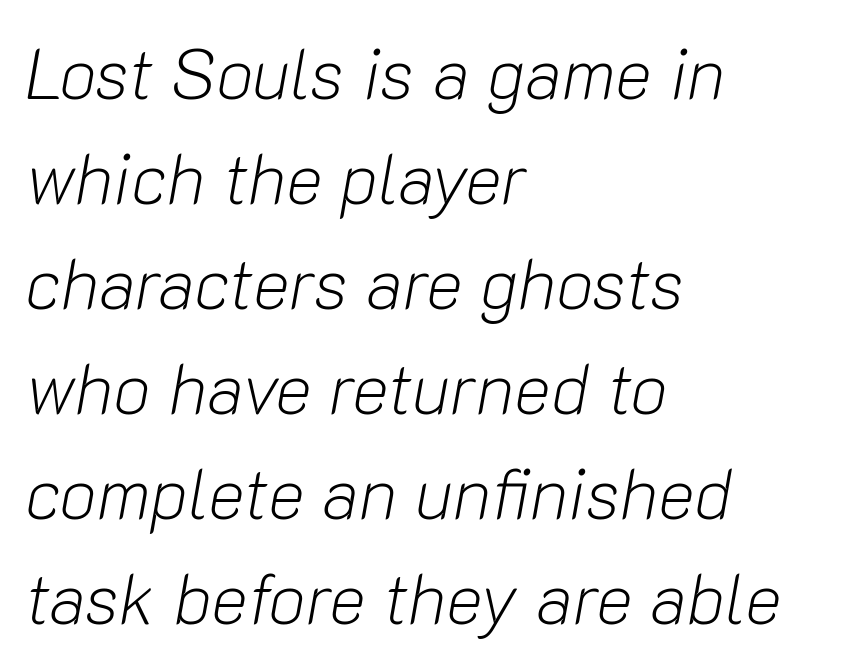
Type without underlining. The typesetting does not lean heavy: it is not bold. These lines sit exactly where default settings would place them. Is the block centered? No — it sits flush against the left margin. The face used here is proportionally spaced, like ordinary book or web type.
